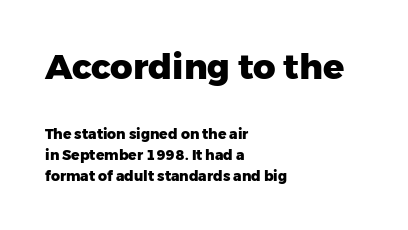
The earlier block is typeset at a bigger size than the later block. Notice how descenders clear the ascenders below comfortably — that's standard leading. The rendering keeps characters at their native spacing. What kind of face is this? One without serifs — a sans.
